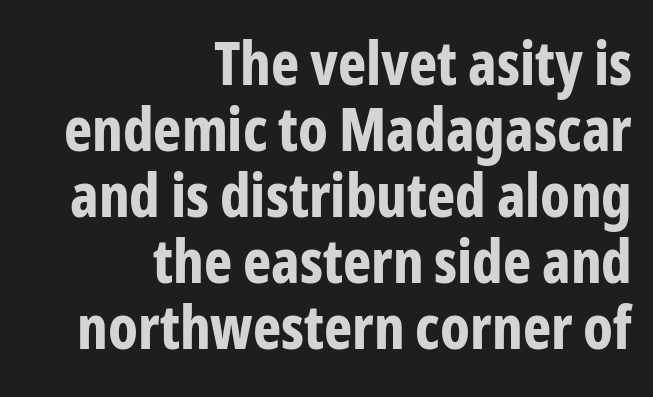
You can tell it's not italic because the verticals are truly vertical. Check the space under the baseline: it is left empty. This is heavy type, rendered in bold. A student would call this right alignment; a typographer would say flush right, rag left.
